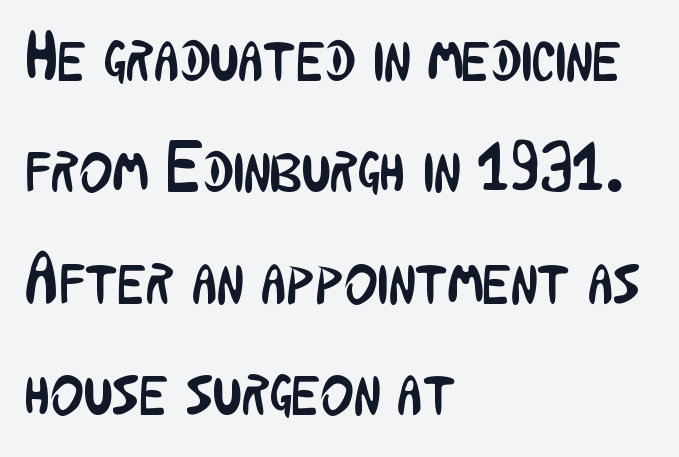
The image shows 71 px regular-weight, condensed sans-serif type, upright; set left-aligned, normal line spacing (1.57x), normal letter spacing, not underlined; low stroke contrast and a medium x-height.
